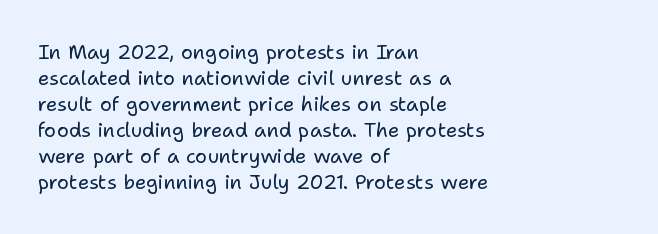
The image shows 20 px text type, upright; set left-aligned, normal line spacing (1.3x), normal letter spacing, not underlined.
